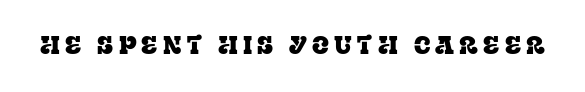
The image shows 25 px text type, upright; set unusually wide letter spacing (+0.21 em), not underlined.
